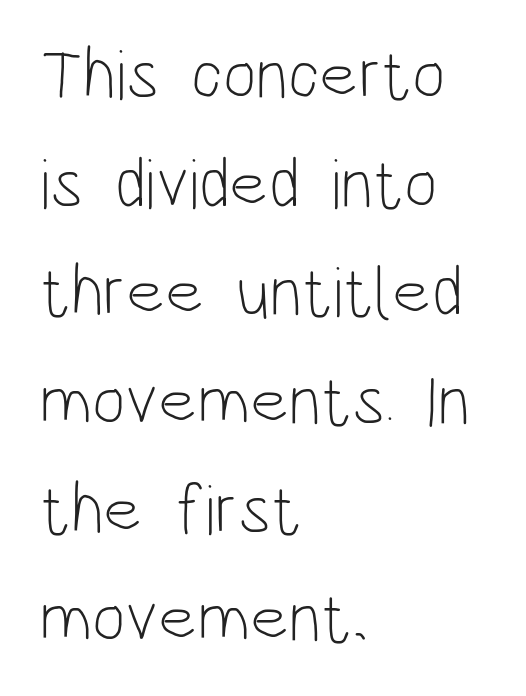
Q: Is the text bold? A: No.
Q: Is the text italic (slanted)? A: No, it is upright.
Q: Is the typeface a serif or a sans-serif typeface? A: Sans-serif.
Q: Is the text underlined? A: No.
Q: How is the paragraph aligned? A: Left-aligned.
Q: Is the spacing between letters normal or unusually wide? A: Normal.
Q: Is the spacing between lines tight, normal or loose? A: Normal.
Q: Width (condensed, normal, or wide)? A: Condensed.
Q: Stroke contrast? A: Low.
Q: x-height? A: Large.
Q: Monospaced? A: No.
